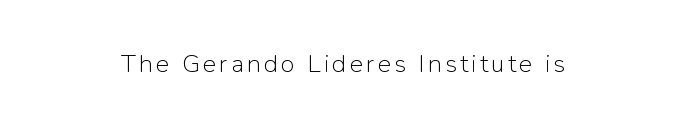
Q: Is the text bold? A: No.
Q: Is the text italic (slanted)? A: No, it is upright.
Q: Is the text underlined? A: No.
Q: How is the paragraph aligned? A: Centered.
